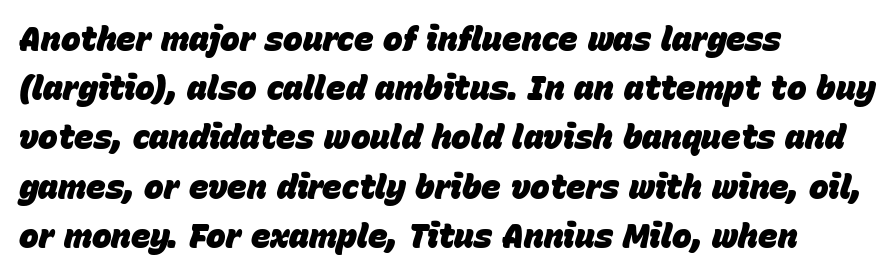
Q: Is the text bold? A: Yes.
Q: Is the text italic (slanted)? A: Yes, it leans right by about 15 degrees.
Q: Is the text underlined? A: No.
Q: How is the paragraph aligned? A: Left-aligned.
Q: Is the spacing between letters normal or unusually wide? A: Normal.
Q: Is the spacing between lines tight, normal or loose? A: Normal.
Q: Width (condensed, normal, or wide)? A: Normal.
Q: Stroke contrast? A: Low.
Q: x-height? A: Large.
Q: Monospaced? A: No.
